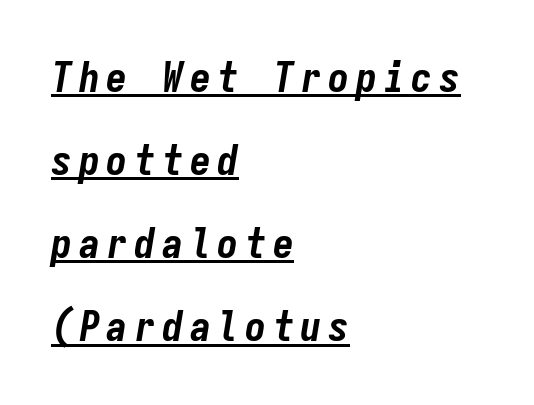
The image shows 42 px bold, condensed type, italic (leaning right), monospaced; set left-aligned, loose line spacing (1.98x), underlined; low stroke contrast and a medium x-height.
